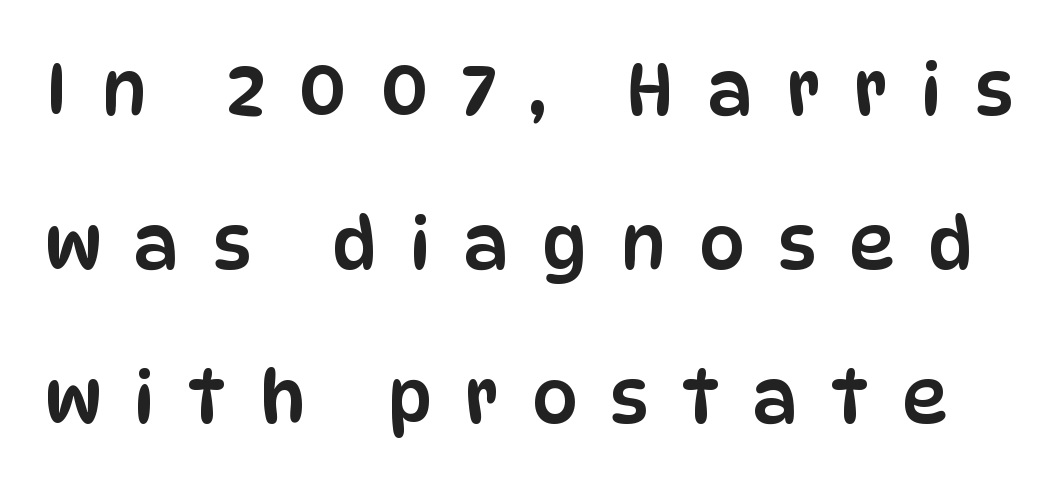
{"serif": "no", "italic": "no", "width": "condensed", "stroke_contrast": "low", "x_height": "large", "monospaced": "no", "underline": "no", "line_spacing": "loose", "line_spacing_ratio": 2.14, "letter_spacing": "wide", "letter_spacing_em": 0.46, "glyph_px": 72}
